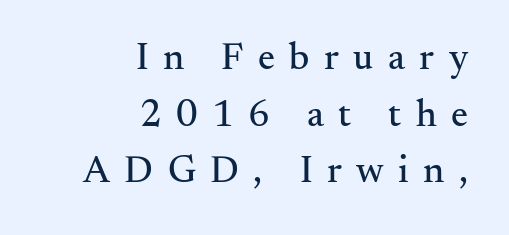
The image shows 38 px serif type, upright; set right-aligned, normal line spacing (1.49x), unusually wide letter spacing (+0.38 em), not underlined; medium stroke contrast and a small x-height.
